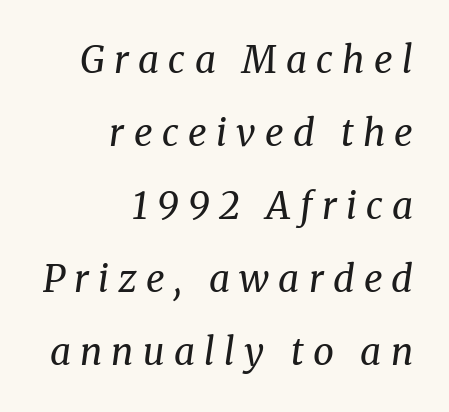
The baseline area is clear. Students, note that the glyphs here are deliberately spaced far apart. Caption: multi-line text, flush right, ragged left. Regarding serifs, this sample has them.
